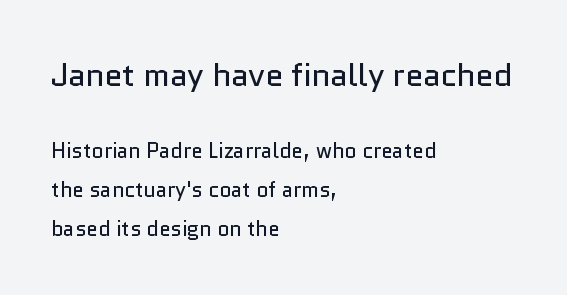
Q: Is the text bold? A: No.
Q: Is the text italic (slanted)? A: No, it is upright.
Q: Is the typeface a serif or a sans-serif typeface? A: Sans-serif.
Q: Is the text underlined? A: No.
Q: How is the paragraph aligned? A: Left-aligned.
Q: Is the spacing between letters normal or unusually wide? A: Normal.
Q: Which block of text is set in a larger size, the first (top) or the second (bottom)? A: The first (top) one.
Q: Width (condensed, normal, or wide)? A: Normal.
Q: Stroke contrast? A: Low.
Q: x-height? A: Medium.
Q: Monospaced? A: No.
